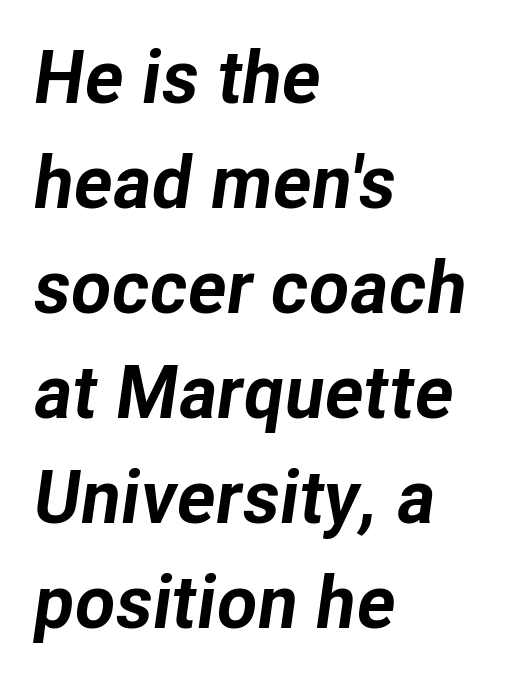
The image shows 74 px bold type, italic (leaning right); set left-aligned, normal line spacing (1.42x), normal letter spacing, not underlined; low stroke contrast and a medium x-height.
